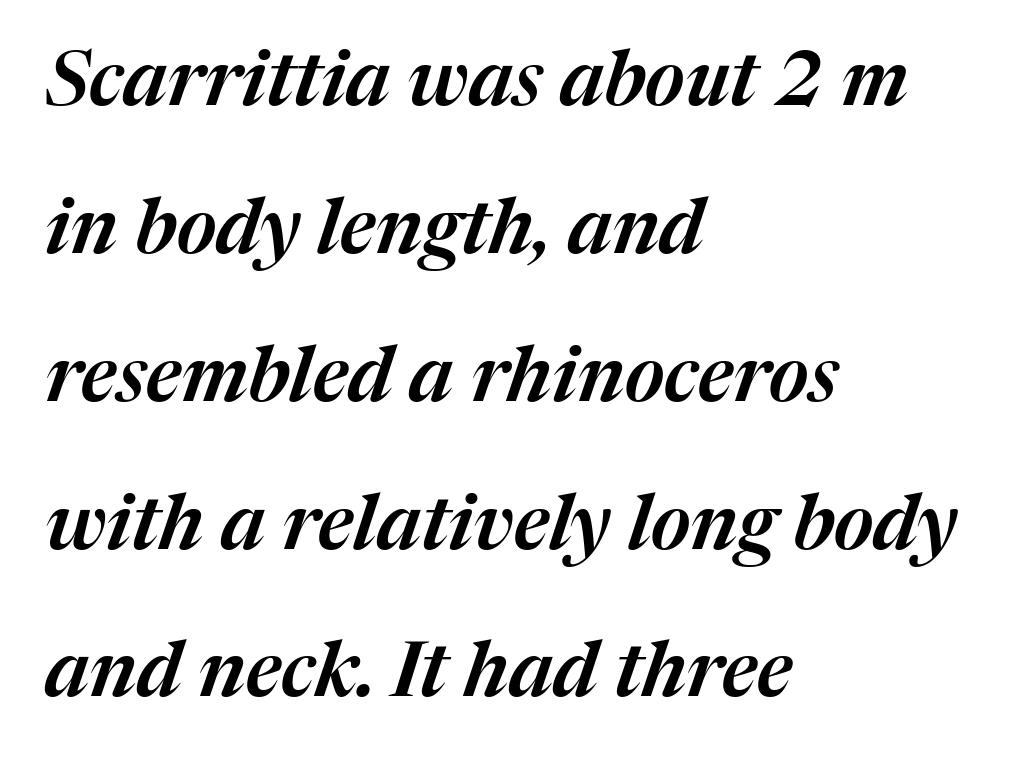
Between one letter and the next there's only the usual sliver of space. Compared with a centered layout, this one pins lines to the left instead. How would I describe the line gaps? Wide and relaxed. The letters advance in unequal steps, a hallmark of proportional type. Designer's note — italics engaged.
